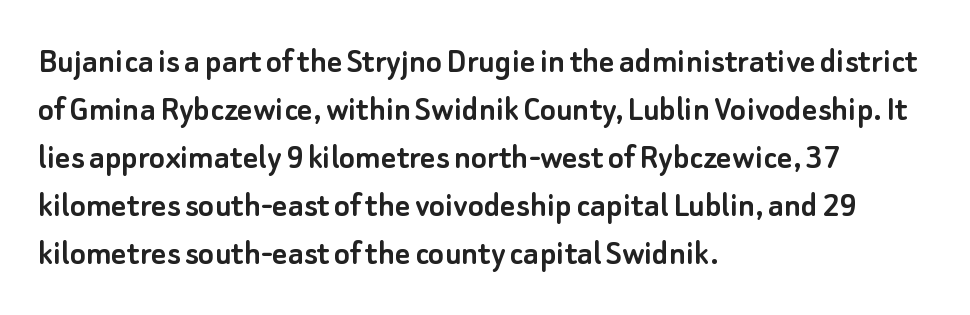
Q: Is the text italic (slanted)? A: No, it is upright.
Q: Is the typeface a serif or a sans-serif typeface? A: Sans-serif.
Q: Is the text underlined? A: No.
Q: How is the paragraph aligned? A: Left-aligned.
Q: Is the spacing between letters normal or unusually wide? A: Normal.
Q: Is the spacing between lines tight, normal or loose? A: Normal.
Q: Width (condensed, normal, or wide)? A: Normal.
Q: Stroke contrast? A: Low.
Q: x-height? A: Small.
Q: Monospaced? A: No.
